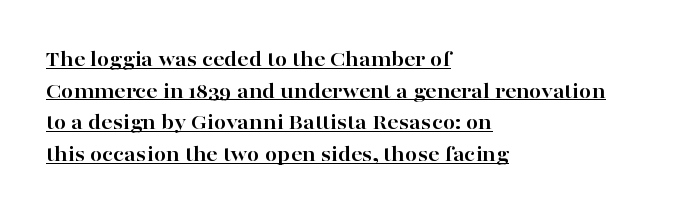
The image shows 22 px bold type, upright; set left-aligned, normal line spacing (1.44x), normal letter spacing, underlined.
